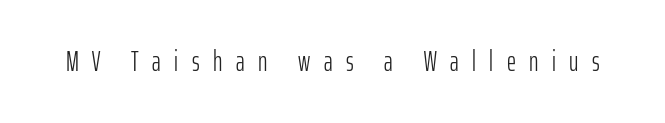
The image shows 28 px light, condensed sans-serif type, upright; set unusually wide letter spacing (+0.48 em), not underlined; low stroke contrast and a medium x-height.
